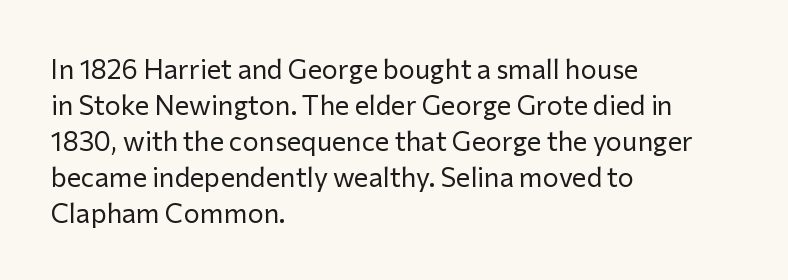
The image shows 27 px text type, upright; set left-aligned, normal line spacing (1.33x), normal letter spacing, not underlined.
